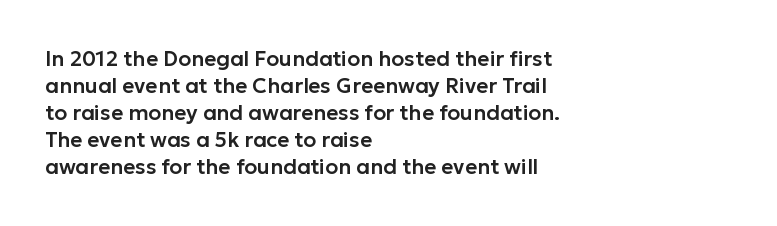
{"italic": "no", "underline": "no", "align": "left", "line_spacing": "normal", "line_spacing_ratio": 1.29, "letter_spacing": "normal", "letter_spacing_em": 0.0, "glyph_px": 21}
